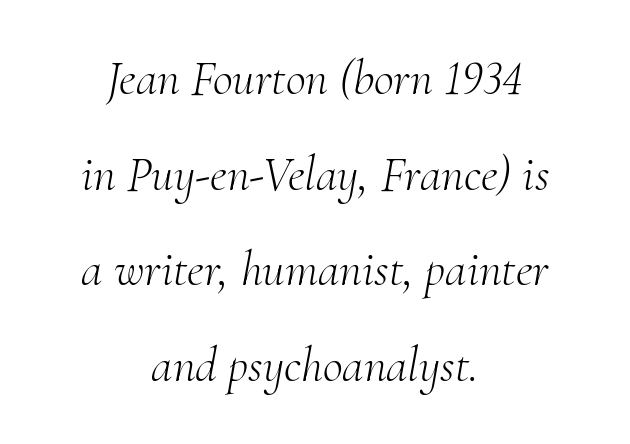
Any mark beneath the type? The region is blank. You could not count columns in this text — the font is proportionally spaced. A student would call this center alignment; a typographer would say set centered. The block of text is sparse from top to bottom, with ample space between rows. Tracking here is standard; glyphs follow each other at the usual distance. To sum up the face: it has serifs.
